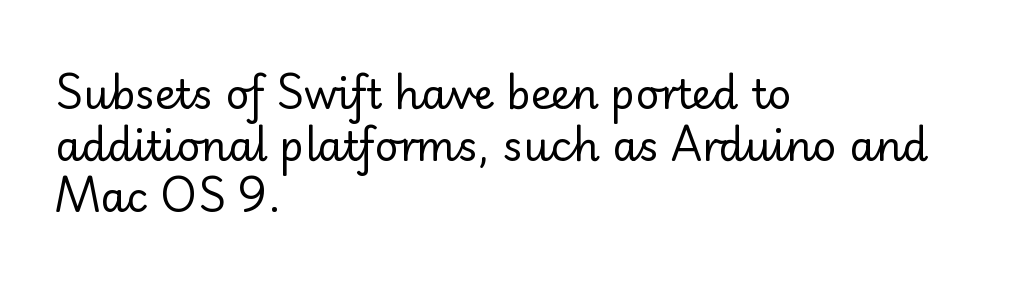
Q: Is the text bold? A: No.
Q: Is the text italic (slanted)? A: No, it is upright.
Q: Is the typeface a serif or a sans-serif typeface? A: Sans-serif.
Q: Is the text underlined? A: No.
Q: How is the paragraph aligned? A: Left-aligned.
Q: Is the spacing between letters normal or unusually wide? A: Normal.
Q: Is the spacing between lines tight, normal or loose? A: Normal.
Q: Width (condensed, normal, or wide)? A: Normal.
Q: Stroke contrast? A: Low.
Q: x-height? A: Small.
Q: Monospaced? A: No.
